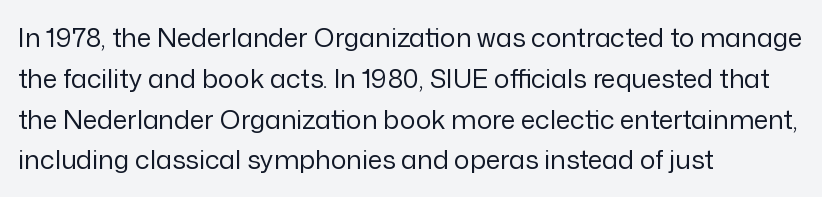
{"italic": "no", "bold": "no", "underline": "no", "align": "left", "line_spacing": "normal", "line_spacing_ratio": 1.57, "letter_spacing": "normal", "letter_spacing_em": 0.0, "glyph_px": 26}
